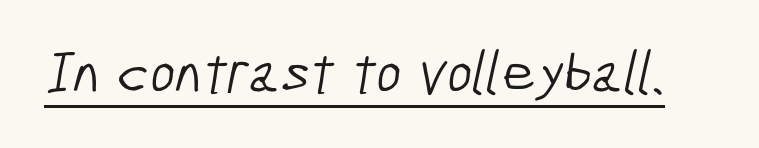
The image shows 60 px light, condensed sans-serif type; set normal letter spacing, underlined; low stroke contrast and a medium x-height.
